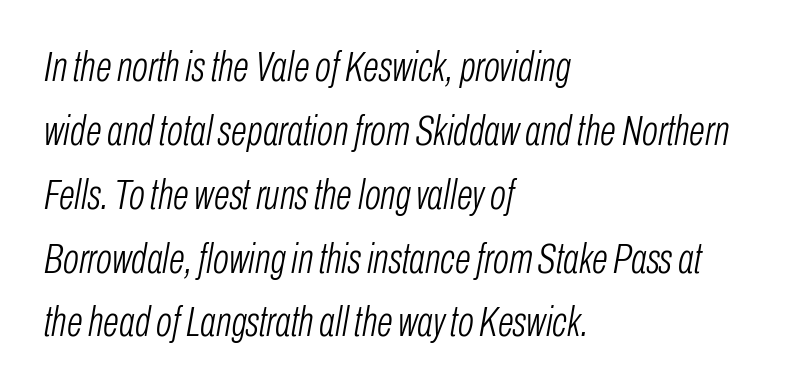
{"italic": "yes", "lean": "right", "slant_degrees": 10, "bold": "no", "weight": "light", "width": "condensed", "stroke_contrast": "low", "x_height": "medium", "monospaced": "no", "underline": "no", "align": "left", "line_spacing": "normal", "line_spacing_ratio": 1.52, "letter_spacing": "normal", "letter_spacing_em": 0.0, "glyph_px": 42}
